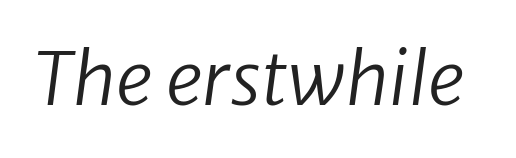
Q: Is the text bold? A: No.
Q: Is the typeface a serif or a sans-serif typeface? A: Sans-serif.
Q: Is the text underlined? A: No.
Q: Is the spacing between letters normal or unusually wide? A: Normal.
Q: Width (condensed, normal, or wide)? A: Normal.
Q: Stroke contrast? A: Low.
Q: x-height? A: Medium.
Q: Monospaced? A: No.
